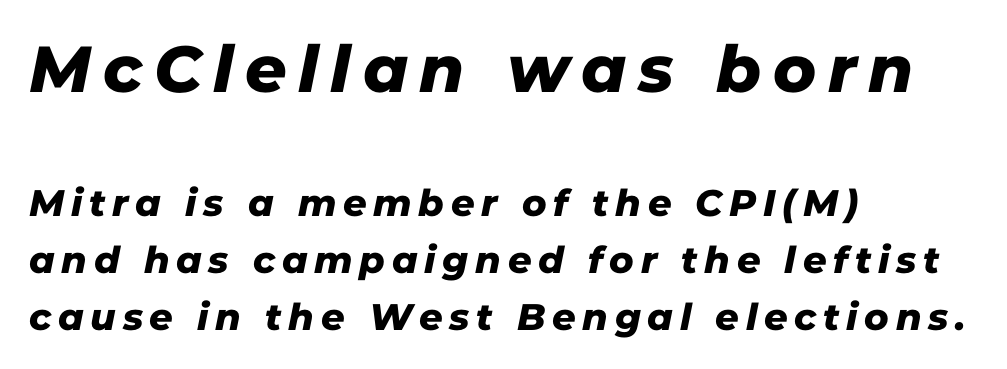
Q: Is the typeface a serif or a sans-serif typeface? A: Sans-serif.
Q: Is the text underlined? A: No.
Q: How is the paragraph aligned? A: Left-aligned.
Q: Is the spacing between lines tight, normal or loose? A: Normal.
Q: Which block of text is set in a larger size, the first (top) or the second (bottom)? A: The first (top) one.
Q: Width (condensed, normal, or wide)? A: Normal.
Q: Stroke contrast? A: Low.
Q: x-height? A: Medium.
Q: Monospaced? A: No.
